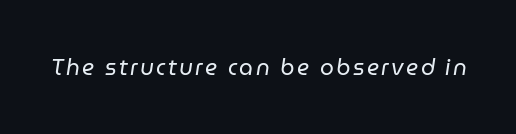
Q: Is the text bold? A: No.
Q: Is the text italic (slanted)? A: Yes, it leans right by about 9 degrees.
Q: Is the text underlined? A: No.
